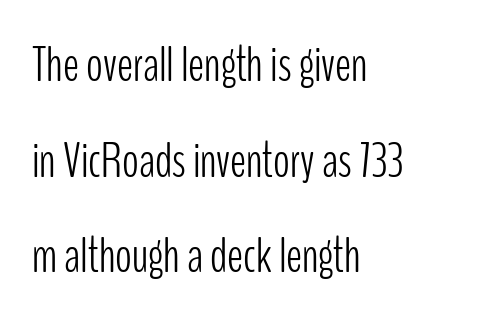
The image shows 49 px light, condensed sans-serif type, upright; set left-aligned, loose line spacing (1.95x), normal letter spacing, not underlined; low stroke contrast and a medium x-height.
